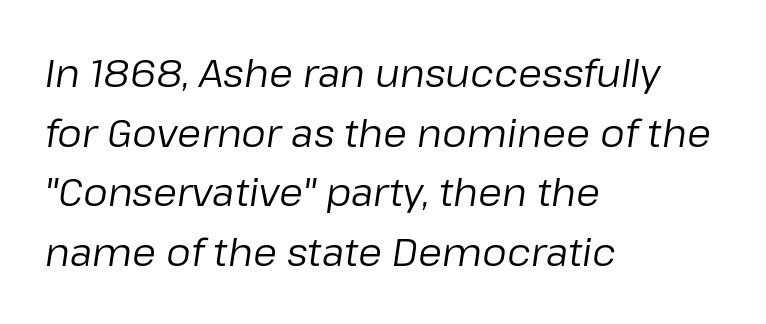
Q: Is the text bold? A: No.
Q: Is the text italic (slanted)? A: Yes, it leans right by about 8 degrees.
Q: Is the text underlined? A: No.
Q: How is the paragraph aligned? A: Left-aligned.
Q: Is the spacing between letters normal or unusually wide? A: Normal.
Q: Is the spacing between lines tight, normal or loose? A: Normal.
Q: Width (condensed, normal, or wide)? A: Normal.
Q: Stroke contrast? A: Low.
Q: x-height? A: Medium.
Q: Monospaced? A: No.
